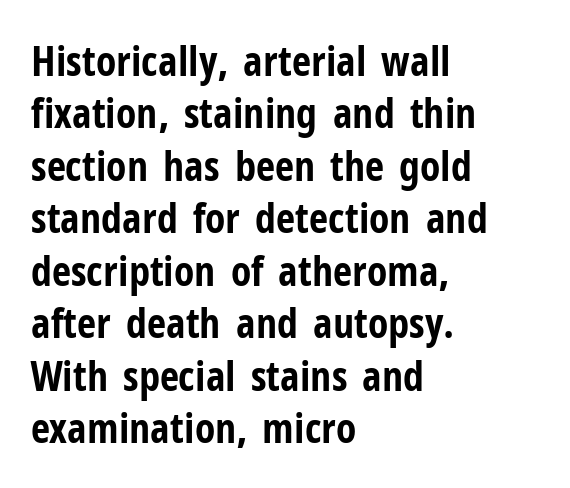
The image shows 42 px bold, condensed sans-serif type, upright; set left-aligned, normal line spacing (1.25x), normal letter spacing, not underlined; low stroke contrast and a medium x-height.
